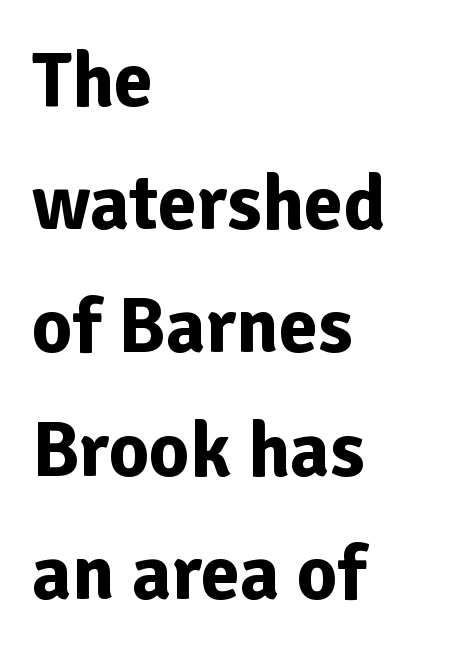
The image shows 78 px bold sans-serif type, upright; set left-aligned, normal line spacing (1.58x), normal letter spacing, not underlined; low stroke contrast and a medium x-height.
